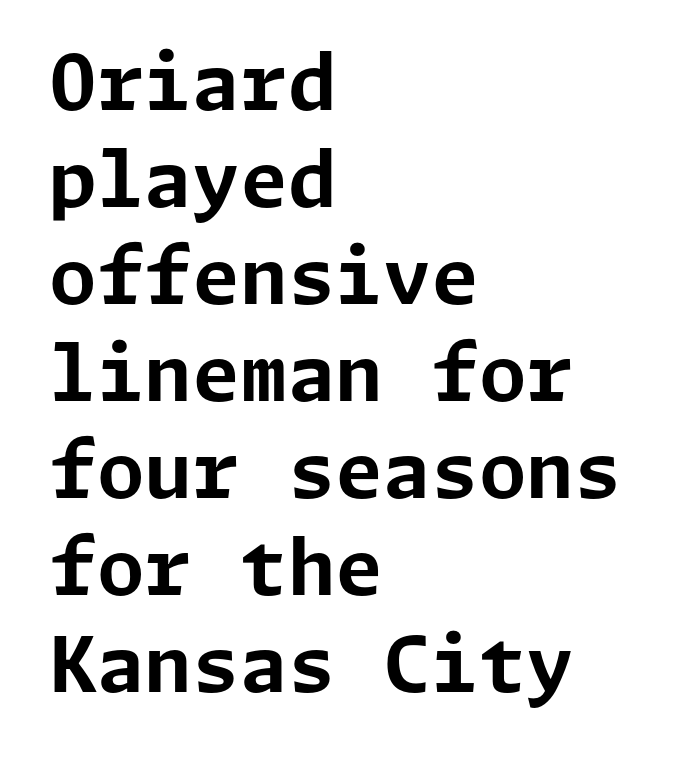
Baseline-to-baseline distance is the conventional proportion of letter height. Glyph-to-glyph distance matches everyday printed text. The designer went with a sans here, leaving each stem footless. The lettering holds an erect, upright posture throughout. Plain, unruled lines of type. The characters look thick and weighty, a clear bold.
